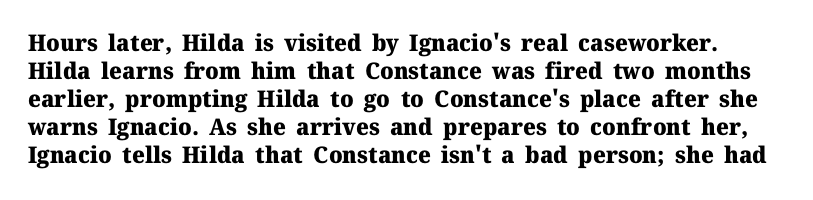
Q: Is the text bold? A: Yes.
Q: Is the text italic (slanted)? A: No, it is upright.
Q: Is the text underlined? A: No.
Q: Is the spacing between letters normal or unusually wide? A: Normal.
